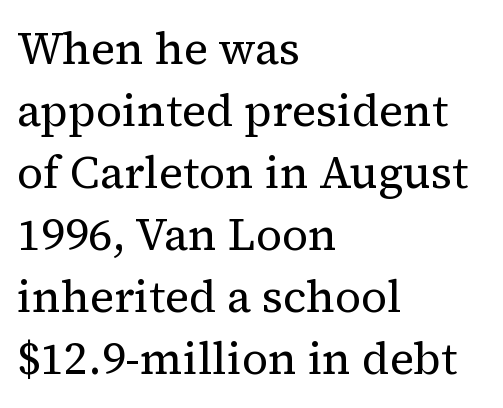
The image shows 45 px regular-weight serif type, upright; set left-aligned, normal line spacing (1.38x), normal letter spacing, not underlined; medium stroke contrast and a medium x-height.
